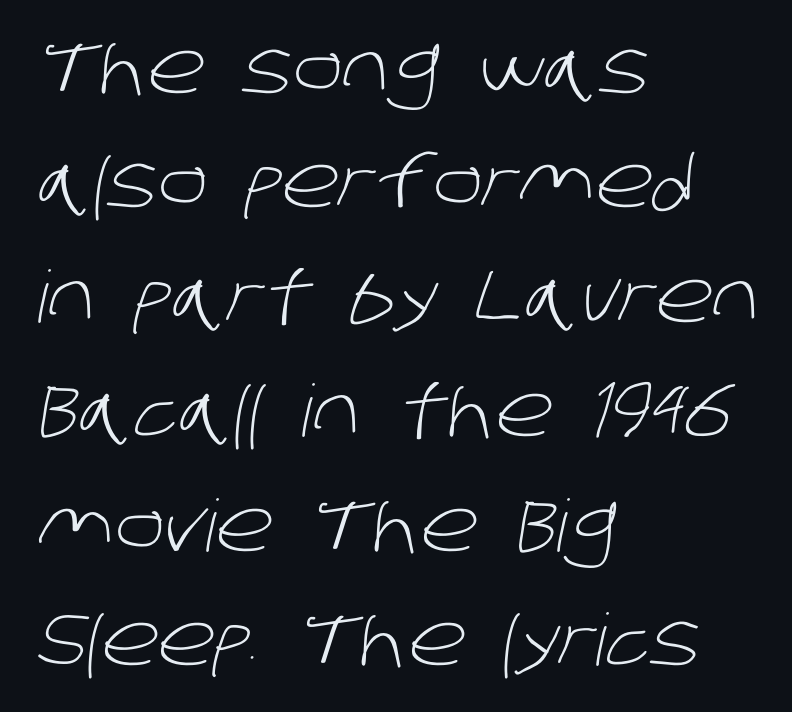
Short note: letters normally spaced. Unlike a traditional serif, this face leaves its strokes unadorned. Looks like regular typesetting: each glyph gets only the width it needs. Short and long lines alike share a common starting point at left. The vertical gap from one line to the next is medium.
